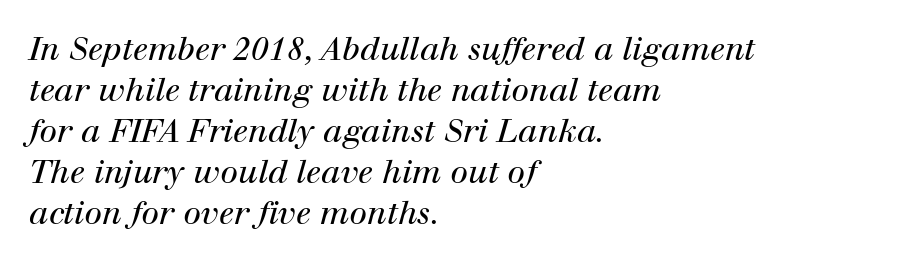
{"serif": "yes", "italic": "yes", "lean": "right", "slant_degrees": 12, "bold": "no", "weight": "regular", "width": "normal", "stroke_contrast": "high", "x_height": "medium", "monospaced": "no", "underline": "no", "align": "left", "line_spacing": "normal", "line_spacing_ratio": 1.28, "letter_spacing": "normal", "letter_spacing_em": 0.0, "glyph_px": 32}
